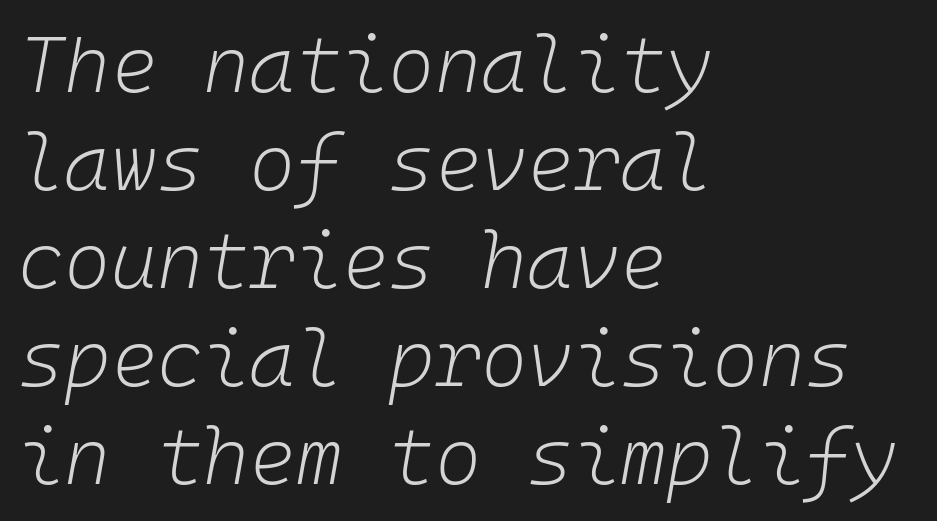
Spacing verdict: monospaced, one width for all characters. The glyphs look as if they've been sheared to an angle. Here the glyphs are tracked normally, forming tight word shapes. Letters have the restrained weight of plain body copy at most.
